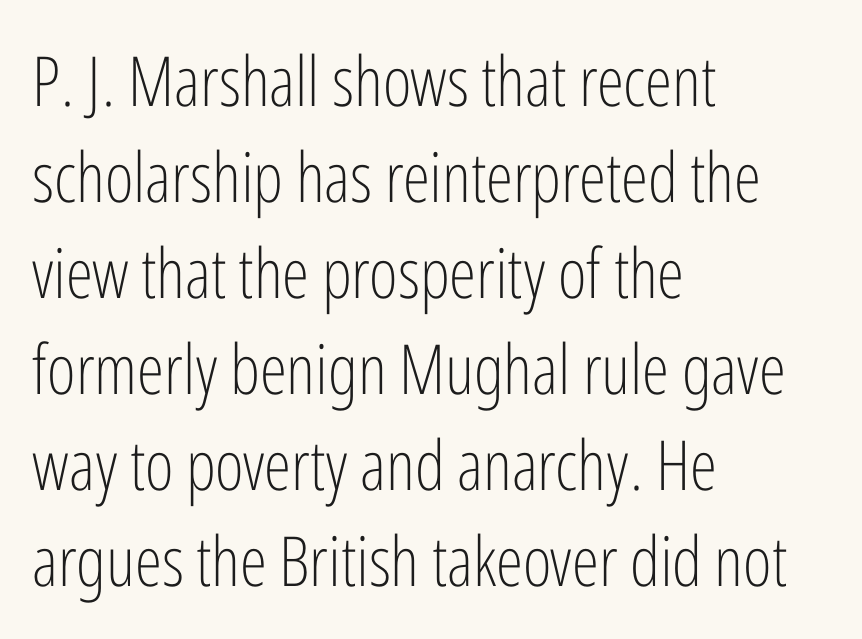
Q: Is the text bold? A: No.
Q: Is the text italic (slanted)? A: No, it is upright.
Q: Is the typeface a serif or a sans-serif typeface? A: Sans-serif.
Q: Is the text underlined? A: No.
Q: How is the paragraph aligned? A: Left-aligned.
Q: Is the spacing between letters normal or unusually wide? A: Normal.
Q: Is the spacing between lines tight, normal or loose? A: Normal.
Q: Width (condensed, normal, or wide)? A: Condensed.
Q: Stroke contrast? A: Low.
Q: x-height? A: Medium.
Q: Monospaced? A: No.
